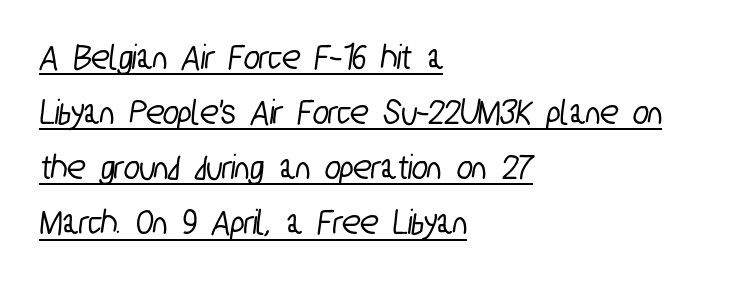
Honestly, the letter spacing is just normal — you wouldn't notice it. Unlike a traditional serif, this face leaves its strokes unadorned. Looks like regular typesetting: each glyph gets only the width it needs. One-word summary of the alignment: left.
